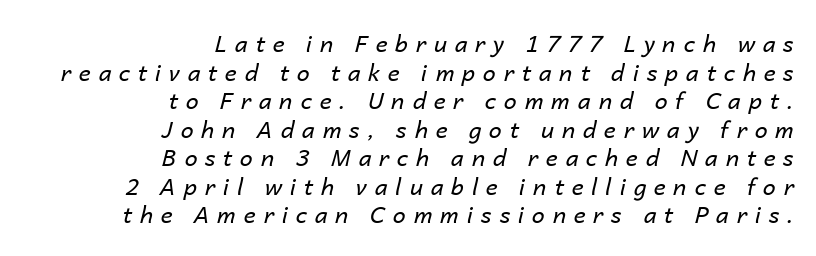
{"italic": "yes", "lean": "right", "slant_degrees": 14, "bold": "no", "underline": "no", "align": "right", "line_spacing_ratio": 1.24, "letter_spacing": "wide", "letter_spacing_em": 0.34, "glyph_px": 23}
